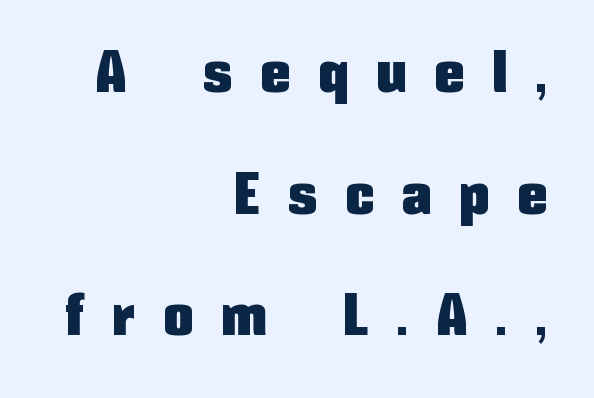
This sample is right-justified, so line beginnings fall wherever the words allow. The lines are spread far apart with generous leading. The specimen omits any rule beneath the text block's lines. Think of a printed novel: that variable character pitch is what you see here.
